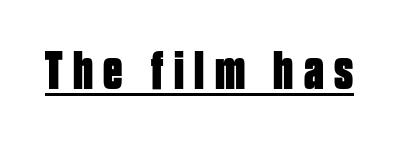
{"serif": "no", "italic": "no", "bold": "yes", "weight": "bold", "width": "condensed", "stroke_contrast": "low", "x_height": "large", "monospaced": "no", "underline": "yes", "glyph_px": 55}
